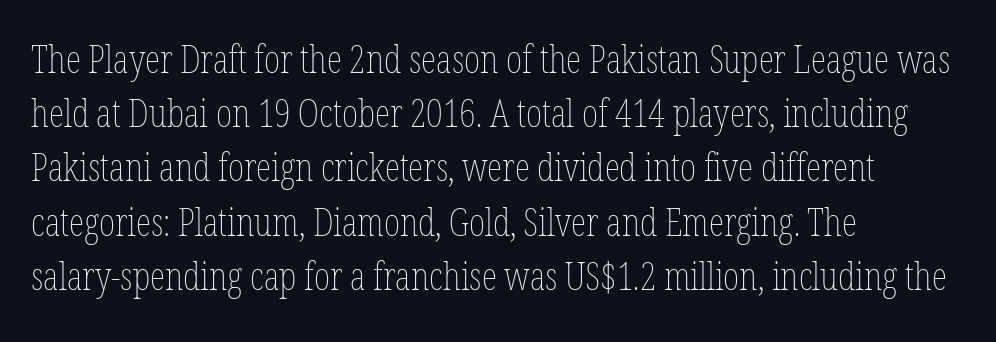
Caption: standard tracking, unaltered. These lines are set flush left with a ragged right edge. Is this a fixed-width face? No — the glyphs have proportional, varying widths. Every character sits straight up, as roman type does. Caption: face not bold, strokes unweighted. Nobody drew a line under any word here.
